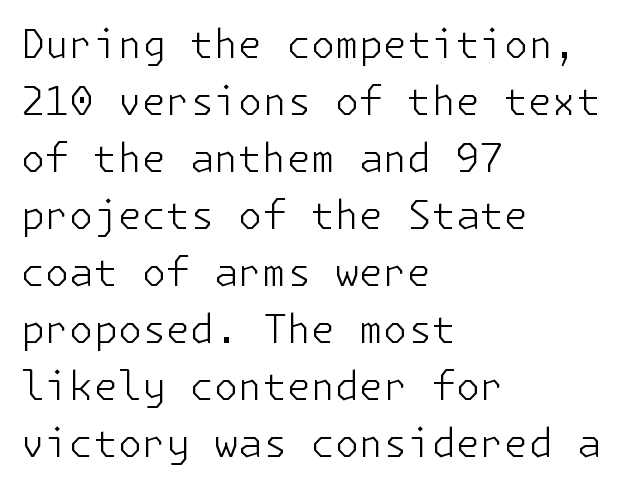
Q: Is the text bold? A: No.
Q: Is the text italic (slanted)? A: No, it is upright.
Q: Is the typeface a serif or a sans-serif typeface? A: Sans-serif.
Q: Is the text underlined? A: No.
Q: How is the paragraph aligned? A: Left-aligned.
Q: Is the spacing between letters normal or unusually wide? A: Normal.
Q: Is the spacing between lines tight, normal or loose? A: Normal.
Q: Width (condensed, normal, or wide)? A: Normal.
Q: Stroke contrast? A: Low.
Q: x-height? A: Medium.
